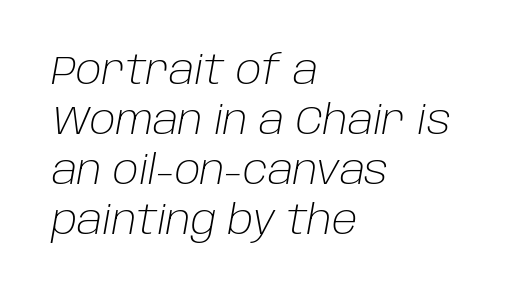
{"italic": "yes", "lean": "right", "slant_degrees": 10, "bold": "no", "weight": "light", "width": "normal", "stroke_contrast": "low", "x_height": "large", "monospaced": "no", "underline": "no", "align": "left", "line_spacing": "normal", "line_spacing_ratio": 1.25, "letter_spacing": "normal", "letter_spacing_em": 0.0, "glyph_px": 40}
